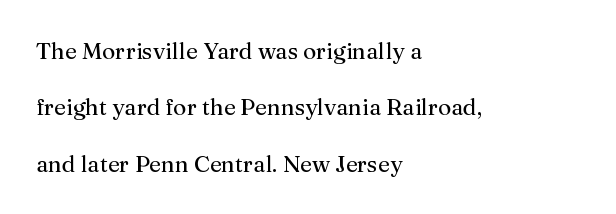
{"italic": "no", "bold": "no", "underline": "no", "align": "left", "line_spacing": "loose", "line_spacing_ratio": 2.45, "letter_spacing": "normal", "letter_spacing_em": 0.0, "glyph_px": 23}
